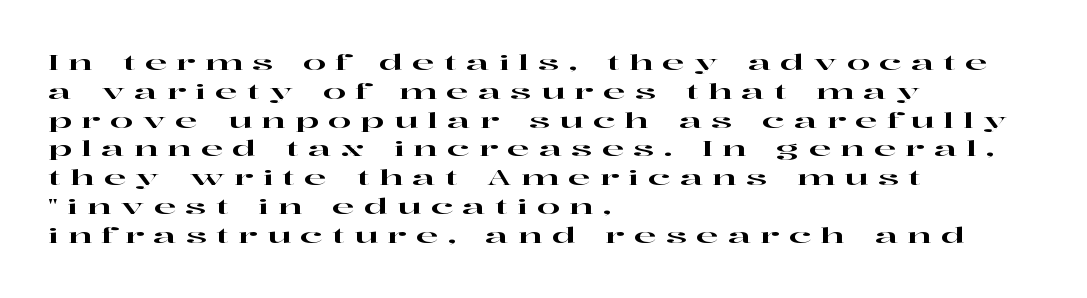
Rule under the text: the space is simply empty. The typesetter chose a ragged-right arrangement here. Posture: straight, roman, zero tilt. The passage shown has open, widely tracked lettering throughout.
